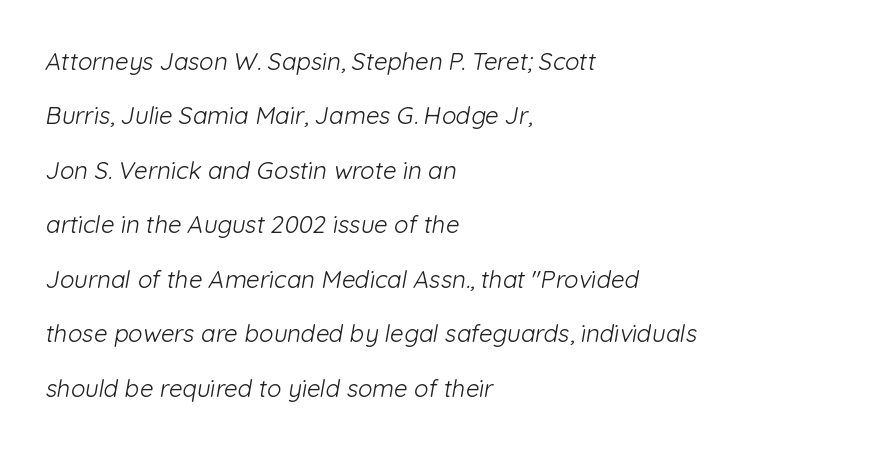
Q: Is the text bold? A: No.
Q: Is the text underlined? A: No.
Q: How is the paragraph aligned? A: Left-aligned.
Q: Is the spacing between letters normal or unusually wide? A: Normal.
Q: Is the spacing between lines tight, normal or loose? A: Loose.
